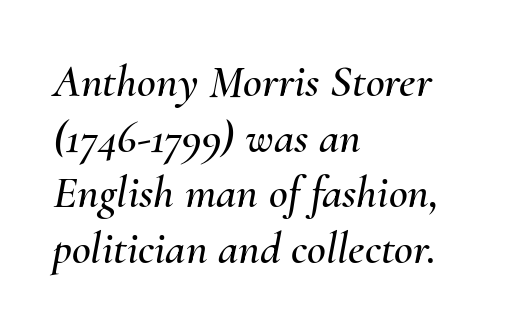
Q: Is the text italic (slanted)? A: Yes, it leans right by about 10 degrees.
Q: Is the text underlined? A: No.
Q: How is the paragraph aligned? A: Left-aligned.
Q: Is the spacing between letters normal or unusually wide? A: Normal.
Q: Width (condensed, normal, or wide)? A: Normal.
Q: Stroke contrast? A: Medium.
Q: x-height? A: Small.
Q: Monospaced? A: No.
